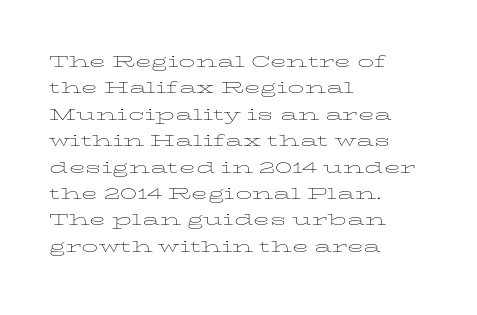
Q: Is the text bold? A: No.
Q: Is the text italic (slanted)? A: No, it is upright.
Q: Is the text underlined? A: No.
Q: How is the paragraph aligned? A: Left-aligned.
Q: Is the spacing between letters normal or unusually wide? A: Normal.
